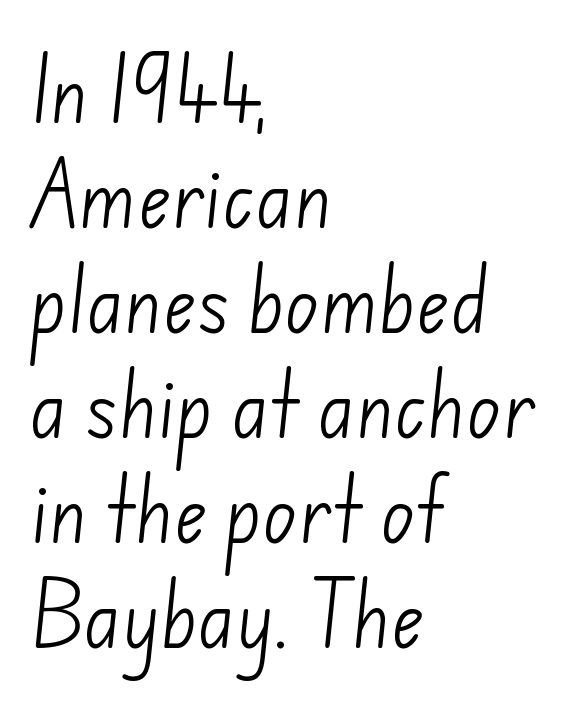
A typesetter would call this proportional, since set widths differ per character. The typeface chosen for these lines omits serifs. The passage shown stacks its lines at a standard gap. The foot of each line stays bare and open.
